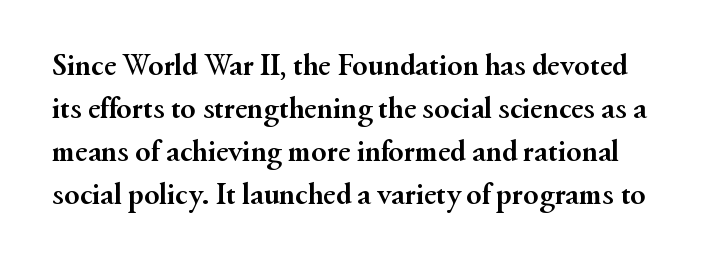
It's the straight-up-and-down kind of type. This sample uses plain, unmodified letter spacing. The rendering uses a moderate line-height, typical for paragraphs. Descender tails drop into unmarked territory. This rendering employs a face with finishing strokes, i.e., a serif. Varying glyph widths throughout — classic text-font behaviour.
